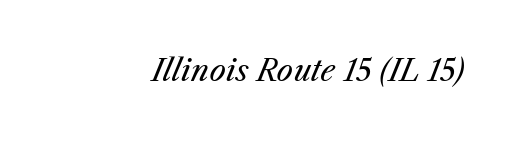
{"italic": "yes", "lean": "right", "slant_degrees": 25, "bold": "no", "weight": "regular", "width": "normal", "stroke_contrast": "medium", "x_height": "medium", "monospaced": "no", "underline": "no", "letter_spacing": "normal", "letter_spacing_em": 0.0, "glyph_px": 29}
